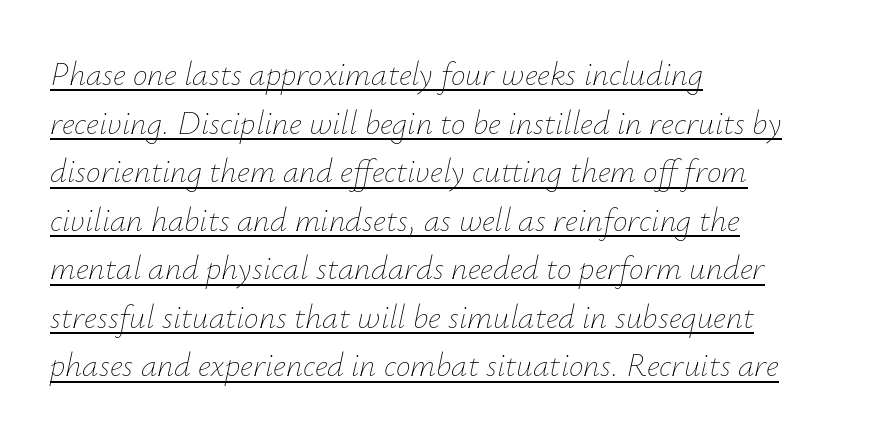
Q: Is the text bold? A: No.
Q: Is the text italic (slanted)? A: Yes, it leans right by about 12 degrees.
Q: Is the text underlined? A: Yes.
Q: How is the paragraph aligned? A: Left-aligned.
Q: Is the spacing between letters normal or unusually wide? A: Normal.
Q: Is the spacing between lines tight, normal or loose? A: Normal.
Q: Width (condensed, normal, or wide)? A: Normal.
Q: Stroke contrast? A: Low.
Q: x-height? A: Small.
Q: Monospaced? A: No.
